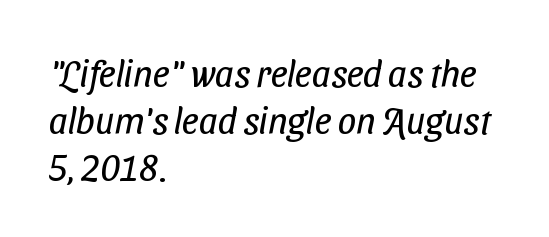
The image shows 37 px regular-weight, condensed sans-serif type; set left-aligned, normal line spacing (1.27x), normal letter spacing, not underlined; low stroke contrast and a medium x-height.
